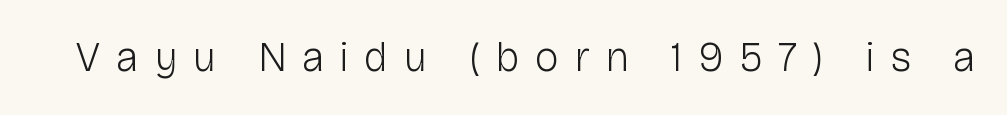
{"serif": "no", "italic": "no", "bold": "no", "weight": "light", "width": "normal", "stroke_contrast": "low", "x_height": "medium", "monospaced": "no", "underline": "no", "letter_spacing": "wide", "letter_spacing_em": 0.38, "glyph_px": 41}
